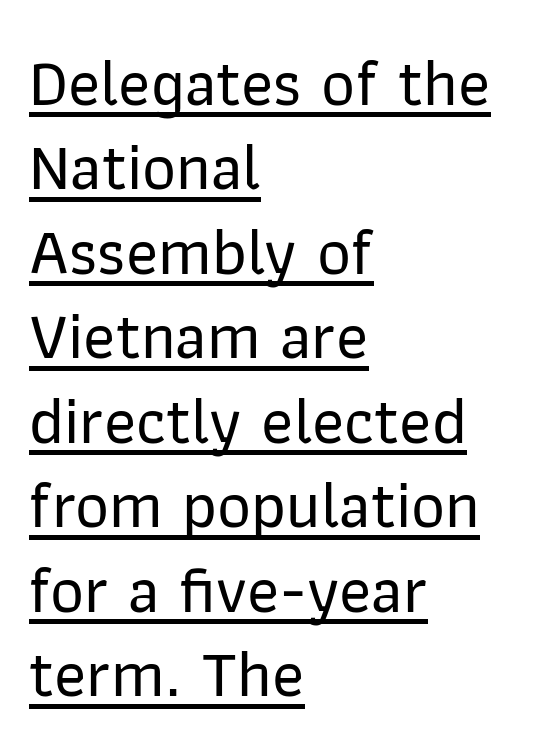
The image shows 66 px sans-serif type, upright; set left-aligned, normal line spacing (1.28x), normal letter spacing, underlined; low stroke contrast and a medium x-height.
